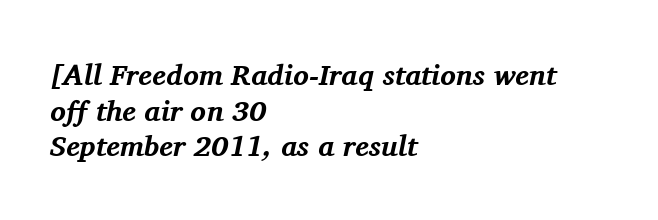
{"serif": "yes", "italic": "yes", "lean": "right", "slant_degrees": 11, "bold": "yes", "weight": "bold", "width": "normal", "stroke_contrast": "medium", "x_height": "medium", "monospaced": "no", "underline": "no", "align": "left", "line_spacing_ratio": 1.23, "letter_spacing": "normal", "letter_spacing_em": 0.0, "glyph_px": 29}
